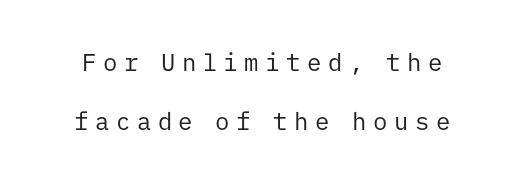
Q: Is the text bold? A: No.
Q: Is the text italic (slanted)? A: No, it is upright.
Q: Is the text underlined? A: No.
Q: Is the spacing between letters normal or unusually wide? A: Unusually wide.
Q: Is the spacing between lines tight, normal or loose? A: Loose.
